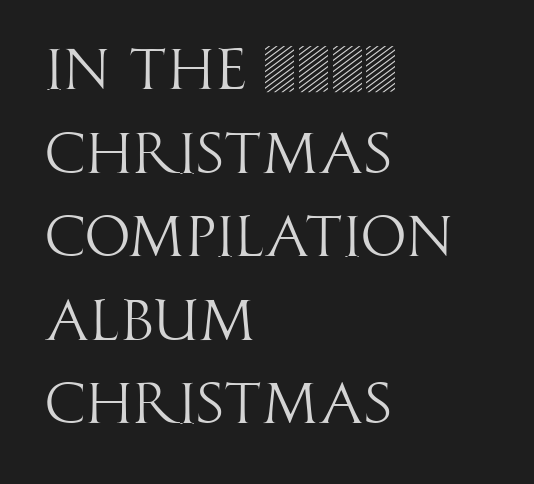
These lines are rendered in a variable-pitch font. Nothing heavy about these letters — not bold at all. Characters remain perfectly vertical along every line. Regarding leading, the lines here are spaced in the standard way. Each line starts at the same left margin while the right side varies. Only glyphs here, with clear space below each row.
